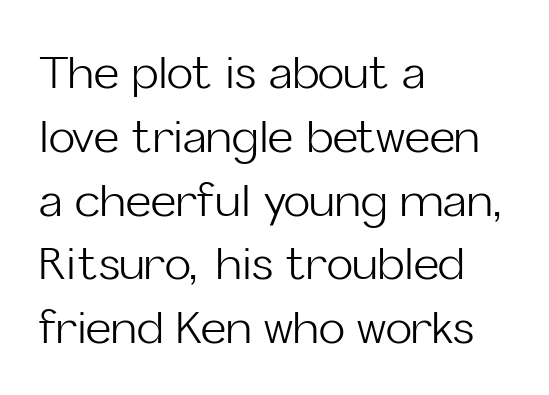
{"serif": "no", "italic": "no", "bold": "no", "weight": "light", "width": "normal", "stroke_contrast": "low", "x_height": "medium", "monospaced": "no", "underline": "no", "align": "left", "line_spacing": "normal", "line_spacing_ratio": 1.45, "letter_spacing": "normal", "letter_spacing_em": 0.0, "glyph_px": 44}
